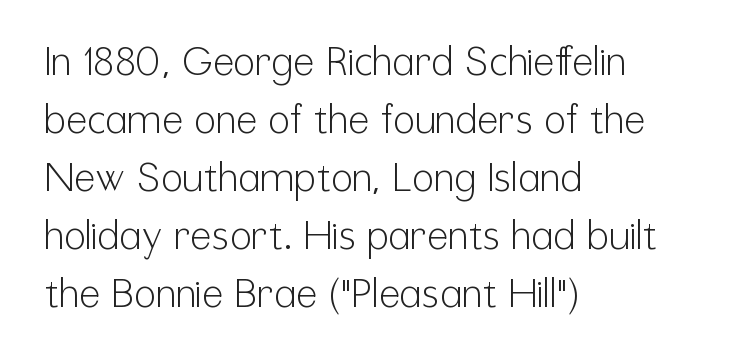
Q: Is the text bold? A: No.
Q: Is the text italic (slanted)? A: No, it is upright.
Q: Is the typeface a serif or a sans-serif typeface? A: Sans-serif.
Q: Is the text underlined? A: No.
Q: How is the paragraph aligned? A: Left-aligned.
Q: Is the spacing between letters normal or unusually wide? A: Normal.
Q: Is the spacing between lines tight, normal or loose? A: Normal.
Q: Width (condensed, normal, or wide)? A: Condensed.
Q: Stroke contrast? A: Low.
Q: x-height? A: Medium.
Q: Monospaced? A: No.
